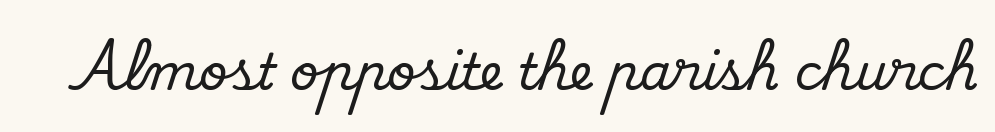
Q: Is the text italic (slanted)? A: Yes.
Q: Is the typeface a serif or a sans-serif typeface? A: Serif.
Q: Is the text underlined? A: No.
Q: Is the spacing between letters normal or unusually wide? A: Normal.
Q: Width (condensed, normal, or wide)? A: Normal.
Q: Stroke contrast? A: Medium.
Q: x-height? A: Small.
Q: Monospaced? A: No.
